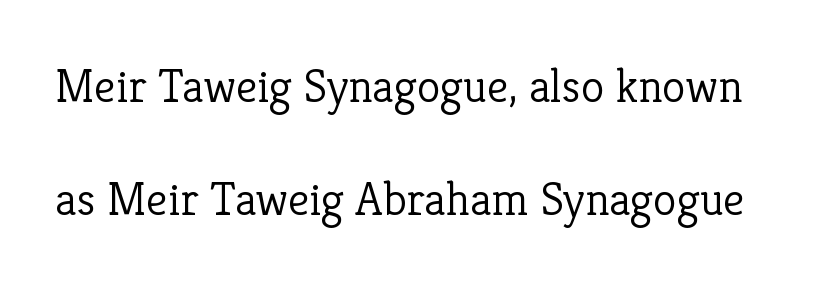
The image shows 48 px light serif type, upright; set loose line spacing (2.36x), normal letter spacing, not underlined; low stroke contrast and a medium x-height.
